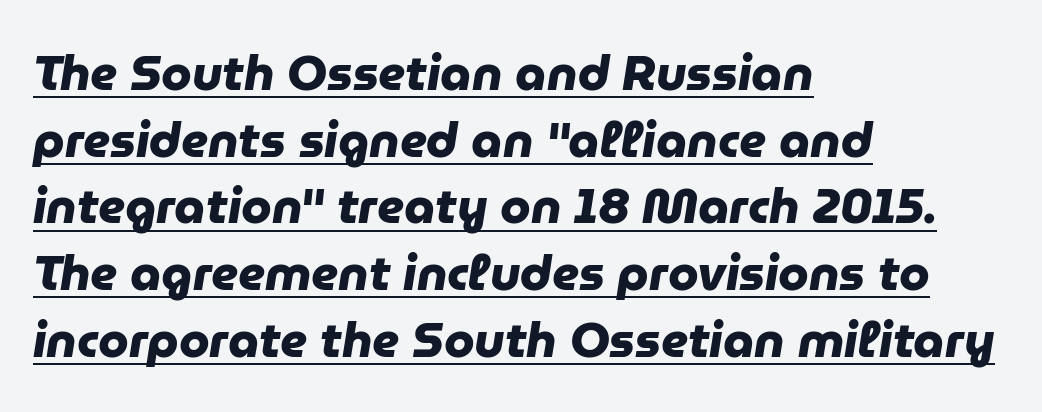
The image shows 49 px heavy sans-serif type; set left-aligned, normal line spacing (1.36x), normal letter spacing, underlined; low stroke contrast and a medium x-height.
